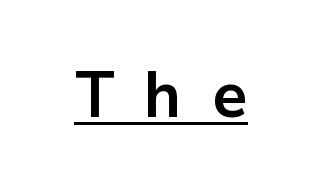
This is the regular roman posture of the typeface. How heavy is the stroke? Heavy — this is a bold. Unlike a traditional serif, this face leaves its strokes unadorned. There is plenty of visible air inserted between adjacent glyphs. A typographer would call this underscored text. These lines are rendered in a variable-pitch font.
